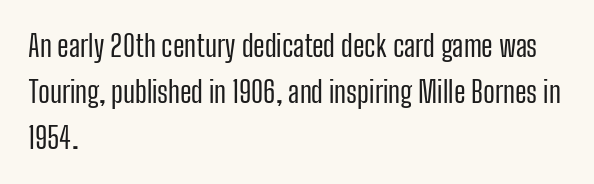
Q: Is the text bold? A: No.
Q: Is the text italic (slanted)? A: No, it is upright.
Q: Is the typeface a serif or a sans-serif typeface? A: Sans-serif.
Q: Is the text underlined? A: No.
Q: How is the paragraph aligned? A: Left-aligned.
Q: Is the spacing between letters normal or unusually wide? A: Normal.
Q: Is the spacing between lines tight, normal or loose? A: Normal.
Q: Width (condensed, normal, or wide)? A: Condensed.
Q: Stroke contrast? A: Low.
Q: x-height? A: Medium.
Q: Monospaced? A: No.
